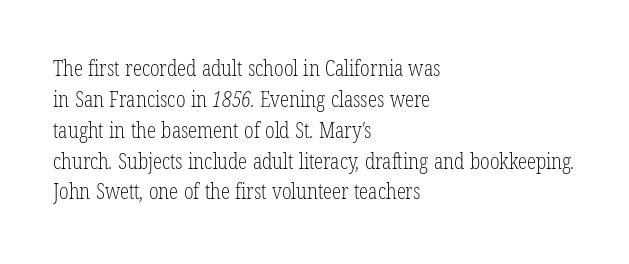
{"bold": "no", "underline": "no", "align": "left", "line_spacing": "normal", "line_spacing_ratio": 1.47, "letter_spacing": "normal", "letter_spacing_em": 0.0, "glyph_px": 21}
